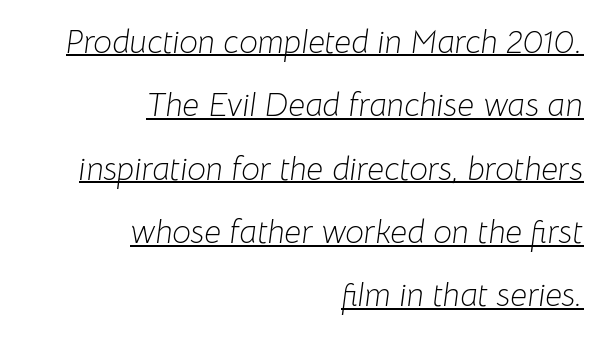
The image shows 33 px light type, italic (leaning right); set right-aligned, loose line spacing (1.92x), normal letter spacing, underlined; low stroke contrast and a medium x-height.
